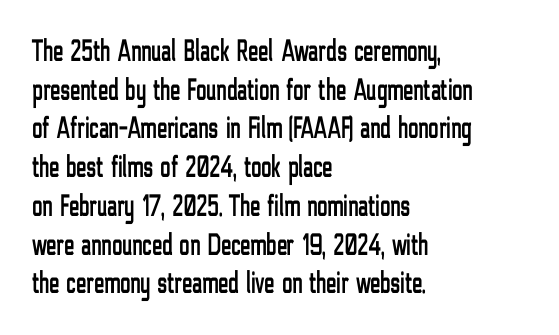
The font family rendered here belongs to the sans-serif group. Do the characters align in a grid? No, the font is proportional. Honestly, there is no underline to notice here at all. Normally led — the rows are evenly, conventionally spaced.
